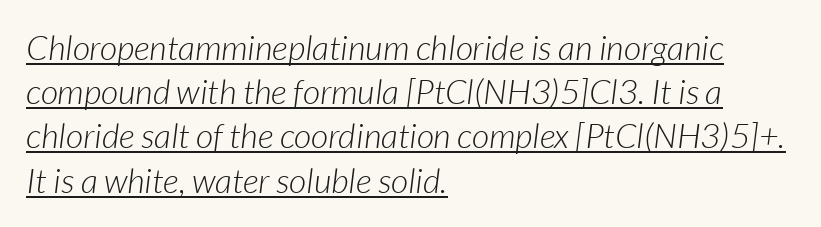
The image shows 34 px light type, italic (leaning right); set left-aligned, normal line spacing (1.3x), normal letter spacing, underlined; low stroke contrast and a medium x-height.
